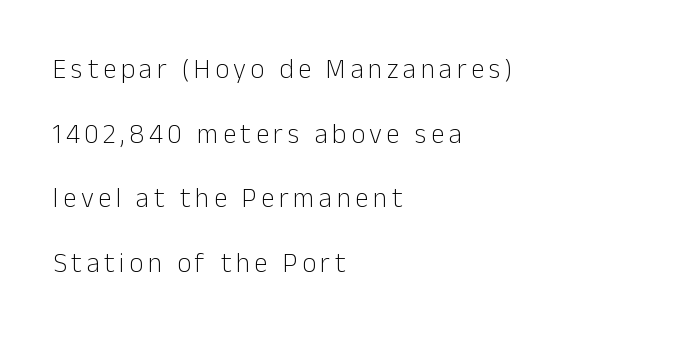
{"italic": "no", "bold": "no", "underline": "no", "align": "left", "line_spacing": "loose", "line_spacing_ratio": 2.39, "glyph_px": 27}
